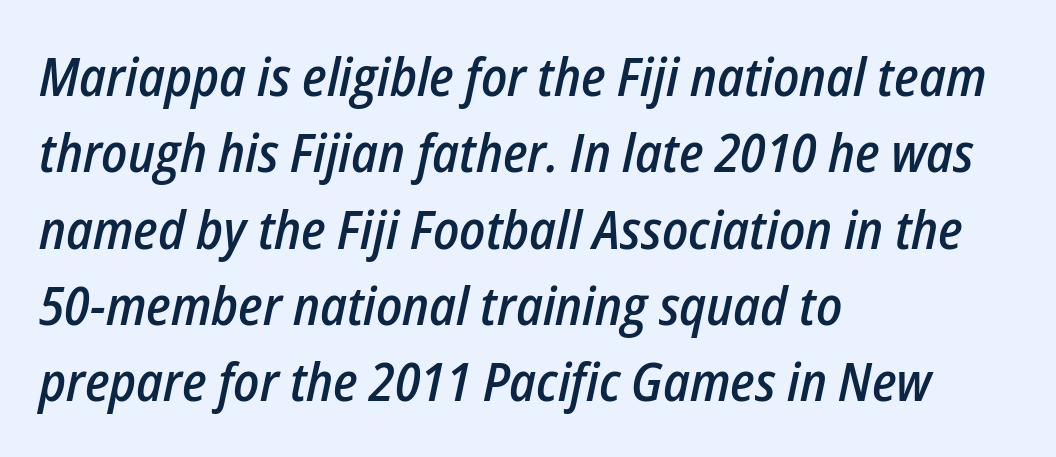
These lines stack with their left ends in a neat column. Looks like regular typesetting: each glyph gets only the width it needs. The space beneath each line is pristine and unruled. The passage shown has conventional tracking throughout. The font is running at a semibold setting, under full bold.
